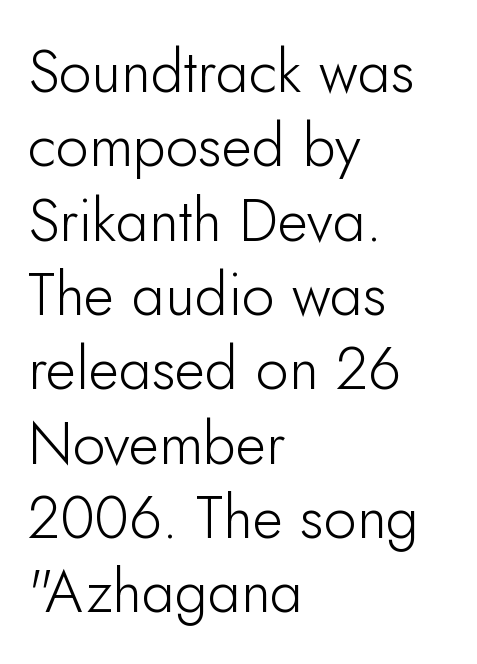
Q: Is the text bold? A: No.
Q: Is the text italic (slanted)? A: No, it is upright.
Q: Is the typeface a serif or a sans-serif typeface? A: Sans-serif.
Q: Is the text underlined? A: No.
Q: How is the paragraph aligned? A: Left-aligned.
Q: Is the spacing between letters normal or unusually wide? A: Normal.
Q: Is the spacing between lines tight, normal or loose? A: Normal.
Q: Width (condensed, normal, or wide)? A: Normal.
Q: Stroke contrast? A: Low.
Q: x-height? A: Small.
Q: Monospaced? A: No.
